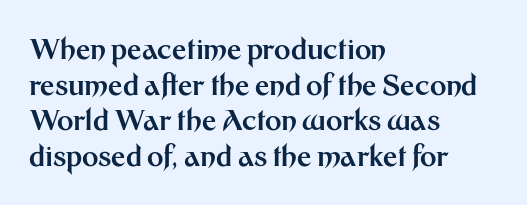
The lines sit at an ordinary, default distance from one another. A clean baseline with only descenders dipping below it. This sample uses a sans-serif face. Each letter keeps its own natural width here, so spacing adapts to shape.
